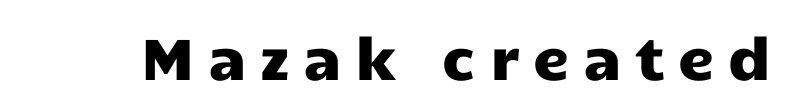
Is there any slant? The stems are plumb. This sample has the flowing, uneven cadence of proportional lettering. The typeface chosen for these lines omits serifs. Display-style spreading of the glyphs; the letterfit is very open. The words here are not underlined.
